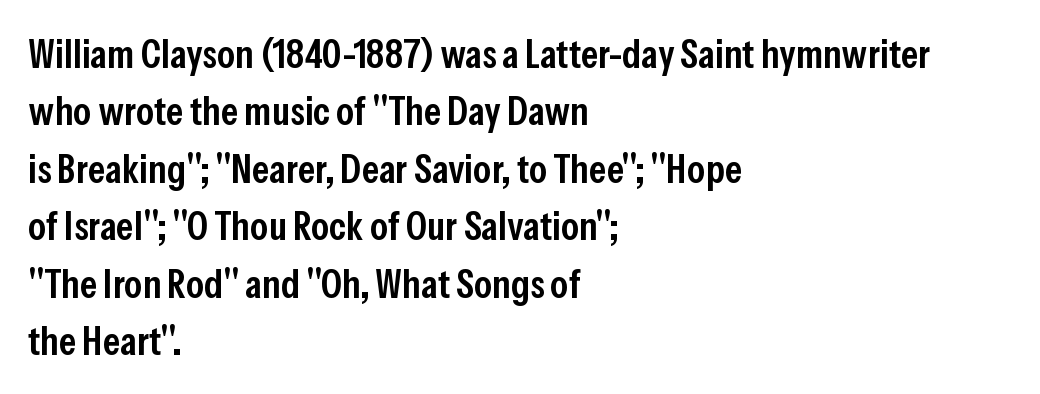
The passage is arranged the way most books set body copy — flush left. A typesetter would call this proportional, since set widths differ per character. The rendering shows plain stroke endings on the letterforms — a sans-serif design. Regarding leading, the lines here are spaced in the standard way. The lettering holds an erect, upright posture throughout. Compared with typical body copy, the letter spacing here is the same.
